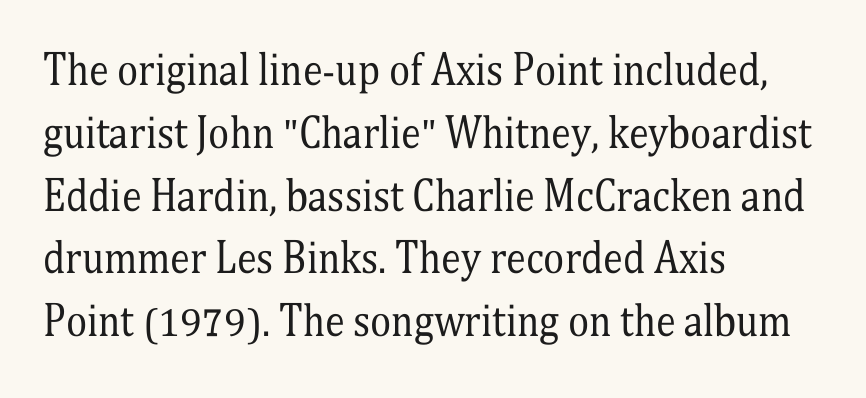
{"serif": "yes", "italic": "no", "bold": "no", "weight": "regular", "width": "condensed", "stroke_contrast": "medium", "x_height": "medium", "monospaced": "no", "underline": "no", "align": "left", "line_spacing": "normal", "line_spacing_ratio": 1.57, "letter_spacing": "normal", "letter_spacing_em": 0.0, "glyph_px": 40}
